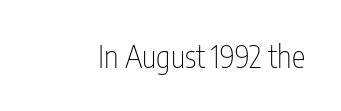
{"serif": "no", "italic": "no", "bold": "no", "weight": "thin", "width": "condensed", "stroke_contrast": "low", "x_height": "medium", "monospaced": "no", "underline": "no", "letter_spacing": "normal", "letter_spacing_em": 0.0, "glyph_px": 31}
